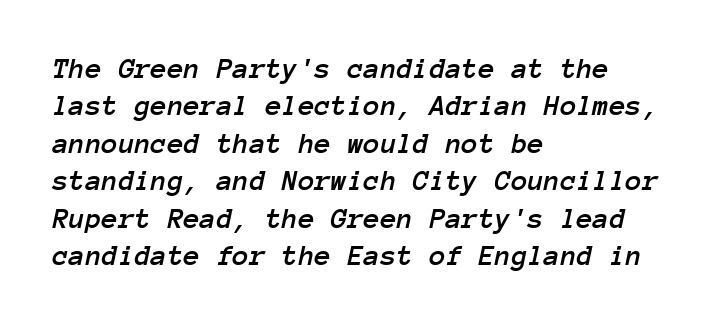
{"italic": "yes", "lean": "right", "slant_degrees": 12, "width": "normal", "stroke_contrast": "low", "x_height": "medium", "monospaced": "yes", "underline": "no", "align": "left", "line_spacing": "normal", "line_spacing_ratio": 1.25, "letter_spacing": "normal", "letter_spacing_em": 0.0, "glyph_px": 30}
